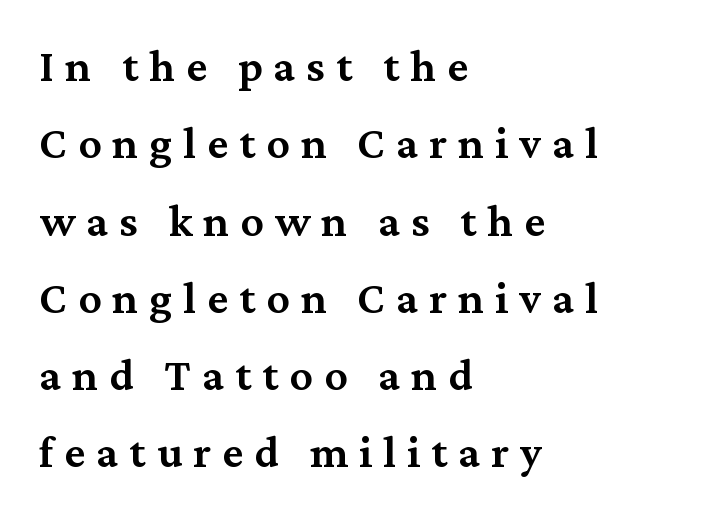
Notice how descenders clear the ascenders below comfortably — that's standard leading. Proportional: the letters do not fall into vertical columns. The passage is arranged the way most books set body copy — flush left. The passage shown is semibold, sitting just below true bold. Each row of text sits above clean, open space. Does extra space separate the letters? Yes, quite a lot of it.
